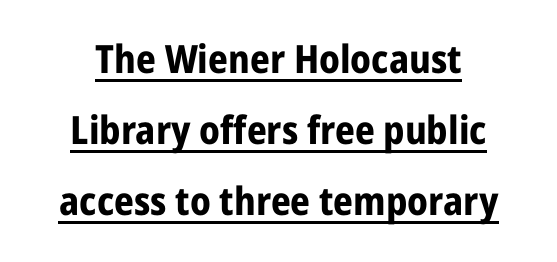
The image shows 39 px bold, condensed sans-serif type, upright; set centered, line spacing 1.82x, normal letter spacing, underlined; low stroke contrast and a large x-height.
